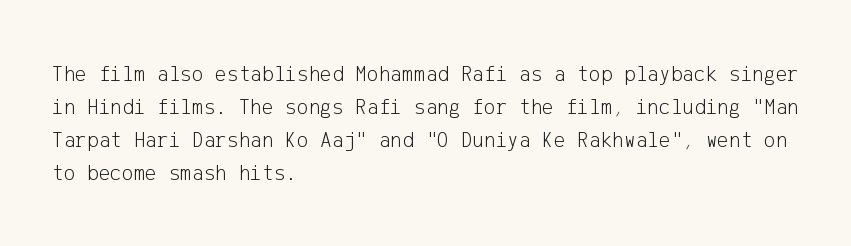
In terms of leading, this rendering sits right in the middle. Quick note: not italic, upright. Stems here are at most as thick as an everyday book face. Letter spacing: default.
